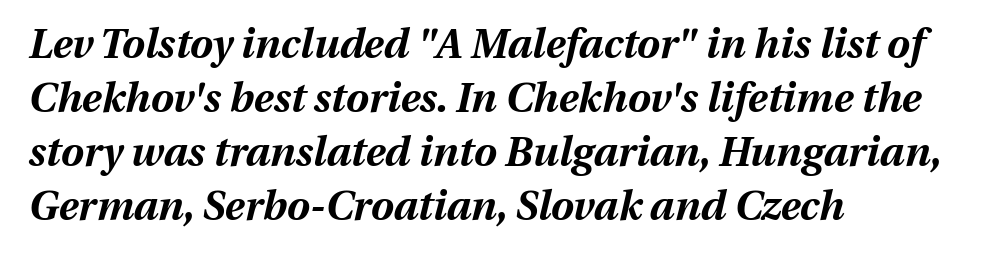
The image shows 41 px bold type, italic (leaning right); set left-aligned, normal line spacing (1.32x), normal letter spacing, not underlined; medium stroke contrast and a medium x-height.
